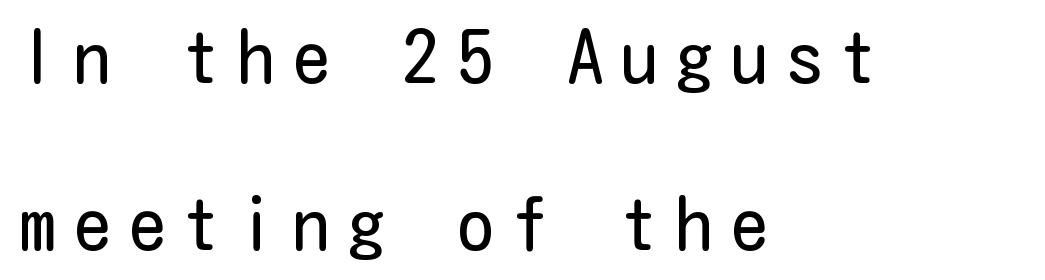
The image shows 73 px regular-weight, condensed sans-serif type, upright; set left-aligned, loose line spacing (2.29x), unusually wide letter spacing (+0.25 em), not underlined; low stroke contrast and a medium x-height.
